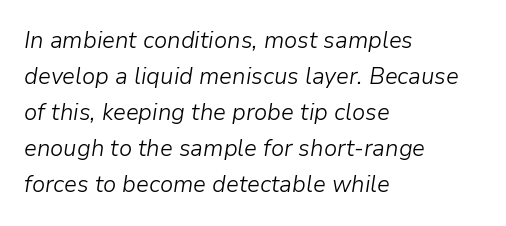
Q: Is the text bold? A: No.
Q: Is the text italic (slanted)? A: Yes, it leans right by about 9 degrees.
Q: Is the text underlined? A: No.
Q: How is the paragraph aligned? A: Left-aligned.
Q: Is the spacing between letters normal or unusually wide? A: Normal.
Q: Is the spacing between lines tight, normal or loose? A: Normal.
